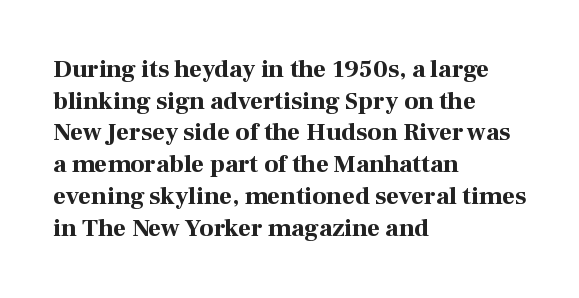
Q: Is the text bold? A: Yes.
Q: Is the text italic (slanted)? A: No, it is upright.
Q: Is the text underlined? A: No.
Q: How is the paragraph aligned? A: Left-aligned.
Q: Is the spacing between letters normal or unusually wide? A: Normal.
Q: Is the spacing between lines tight, normal or loose? A: Normal.
